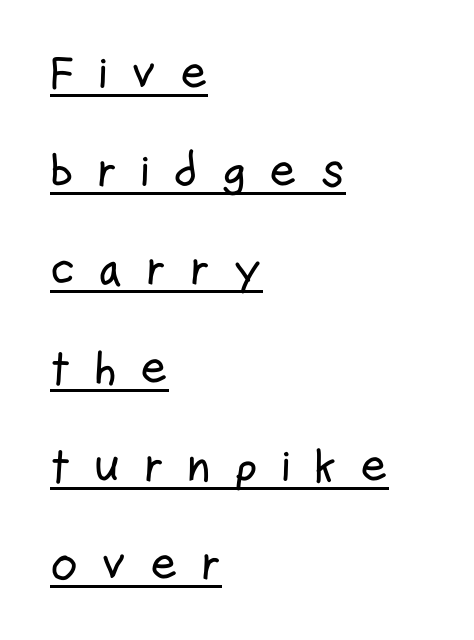
The image shows 47 px condensed sans-serif type, upright; set left-aligned, loose line spacing (2.09x), unusually wide letter spacing (+0.49 em), underlined; low stroke contrast and a medium x-height.
